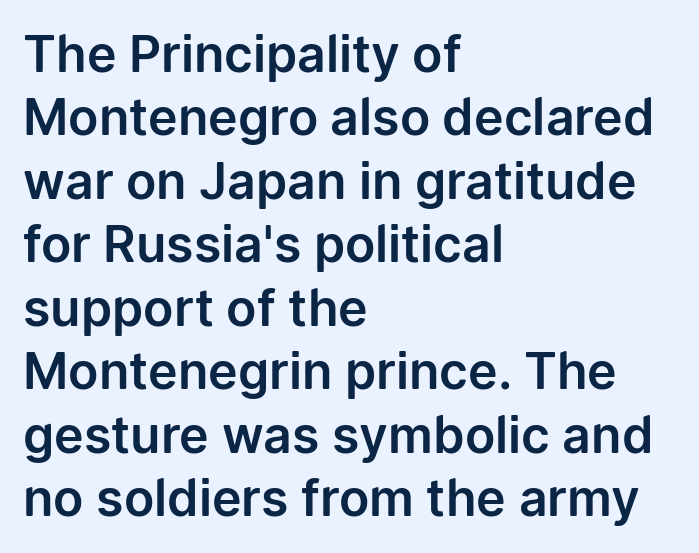
You can tell from the bare stems that sans-serif type was used. Tracking value appears to be zero — textbook default spacing. Think of a printed novel: that variable character pitch is what you see here. Just letters on the line, the space beneath them empty.
